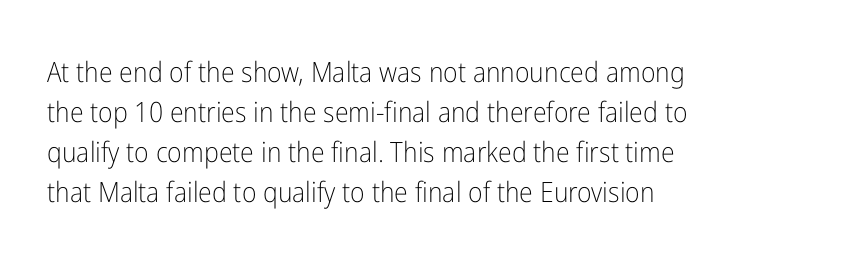
The image shows 28 px light, condensed sans-serif type, upright; set left-aligned, normal line spacing (1.43x), normal letter spacing, not underlined; low stroke contrast and a medium x-height.
